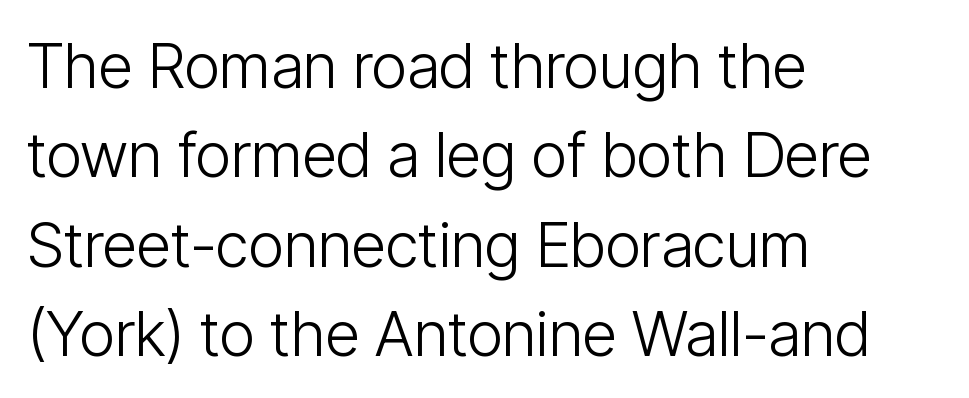
The image shows 62 px light, condensed sans-serif type, upright; set left-aligned, normal line spacing (1.44x), normal letter spacing, not underlined; low stroke contrast and a medium x-height.
